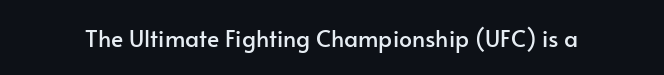
Each word holds together tightly as a unit, with standard inter-letter gaps. Posture: upright roman. The specimen omits any rule beneath the text block's lines.
